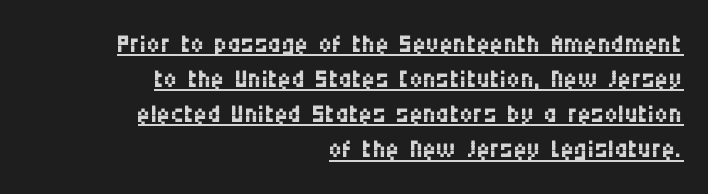
The image shows 37 px regular-weight, condensed sans-serif type, upright; set right-aligned, tight line spacing (0.95x), normal letter spacing, underlined; medium stroke contrast and a large x-height.
